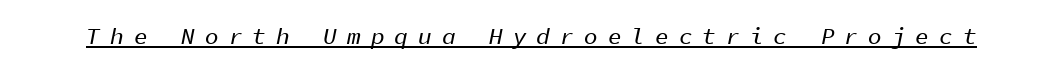
Q: Is the text italic (slanted)? A: Yes, it leans right by about 11 degrees.
Q: Is the text underlined? A: Yes.
Q: Is the spacing between letters normal or unusually wide? A: Unusually wide.
